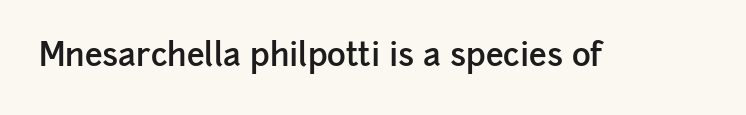
The image shows 32 px semibold sans-serif type, upright; set normal letter spacing, not underlined; low stroke contrast and a medium x-height.
